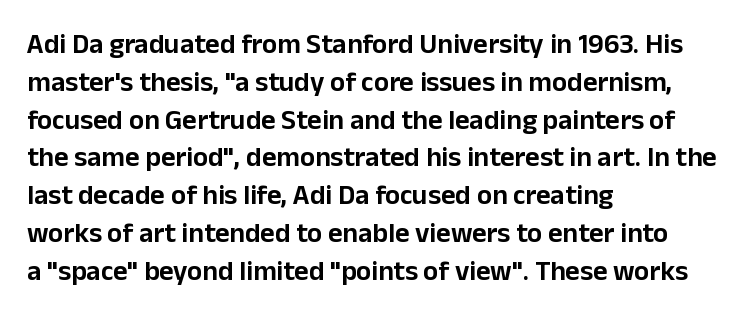
Q: Is the text italic (slanted)? A: No, it is upright.
Q: Is the typeface a serif or a sans-serif typeface? A: Sans-serif.
Q: Is the text underlined? A: No.
Q: How is the paragraph aligned? A: Left-aligned.
Q: Is the spacing between letters normal or unusually wide? A: Normal.
Q: Is the spacing between lines tight, normal or loose? A: Normal.
Q: Width (condensed, normal, or wide)? A: Normal.
Q: Stroke contrast? A: Low.
Q: x-height? A: Medium.
Q: Monospaced? A: No.
